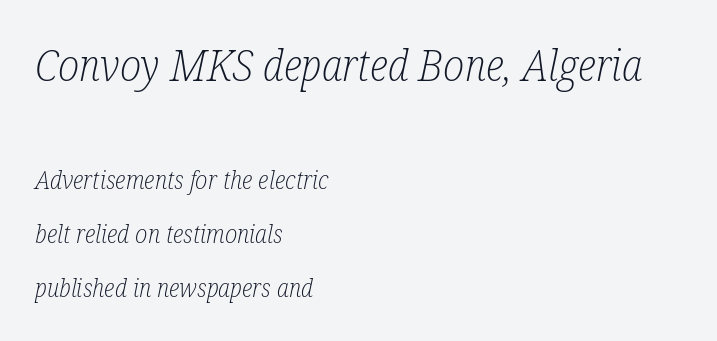
Q: Is the text bold? A: No.
Q: Is the text italic (slanted)? A: Yes, it leans right by about 12 degrees.
Q: Is the typeface a serif or a sans-serif typeface? A: Serif.
Q: Is the text underlined? A: No.
Q: How is the paragraph aligned? A: Left-aligned.
Q: Is the spacing between letters normal or unusually wide? A: Normal.
Q: Is the spacing between lines tight, normal or loose? A: Loose.
Q: Which block of text is set in a larger size, the first (top) or the second (bottom)? A: The first (top) one.
Q: Width (condensed, normal, or wide)? A: Condensed.
Q: Stroke contrast? A: Low.
Q: x-height? A: Medium.
Q: Monospaced? A: No.
